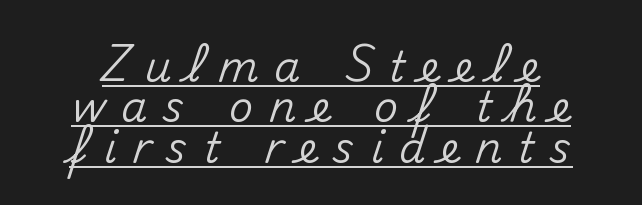
The image shows 42 px sans-serif type; set centered, tight line spacing (0.96x), unusually wide letter spacing (+0.37 em), underlined; medium stroke contrast and a small x-height.
